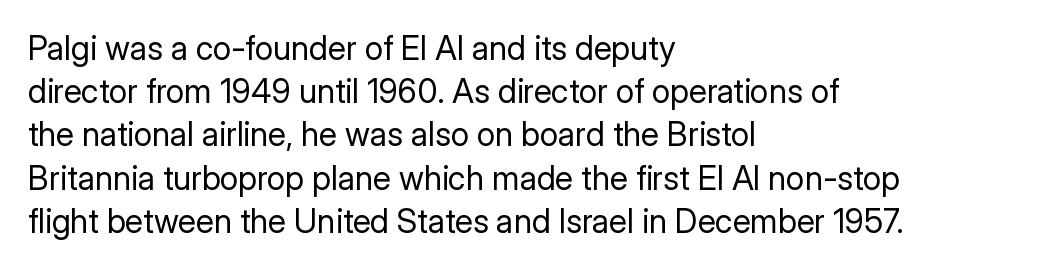
{"serif": "no", "italic": "no", "bold": "no", "weight": "regular", "width": "normal", "stroke_contrast": "low", "x_height": "medium", "monospaced": "no", "underline": "no", "align": "left", "line_spacing": "normal", "line_spacing_ratio": 1.31, "letter_spacing": "normal", "letter_spacing_em": 0.0, "glyph_px": 33}
